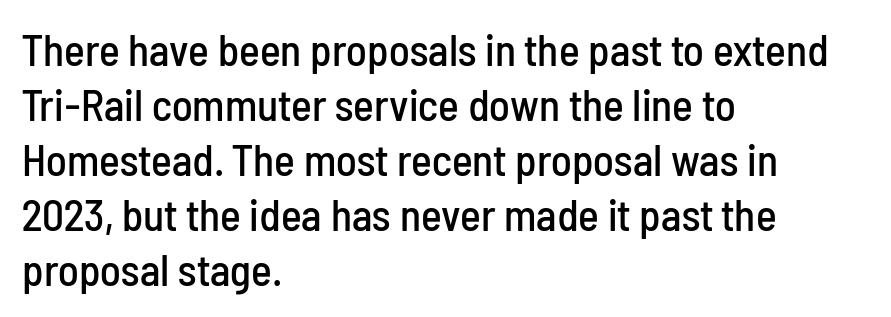
The image shows 44 px condensed sans-serif type, upright; set left-aligned, normal line spacing (1.25x), normal letter spacing, not underlined; low stroke contrast and a medium x-height.
